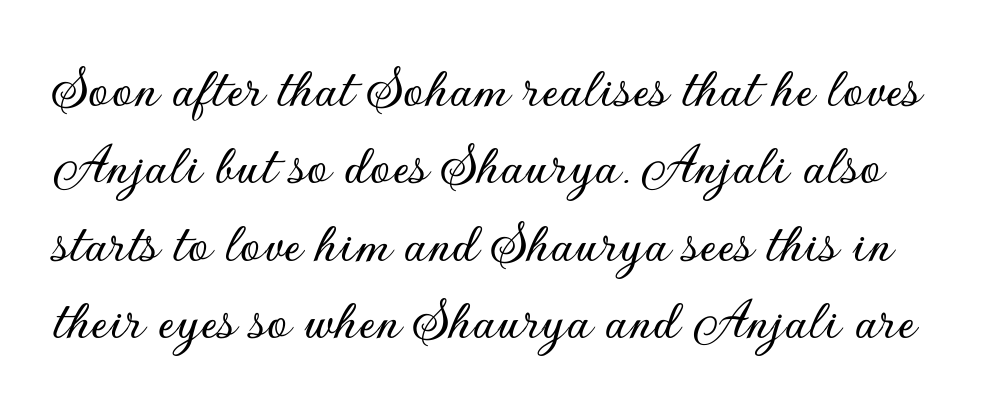
A typesetter would call this zero additional tracking. The passage shown is typed in a proportional face where columns would drift. The foot of each line stays bare and open. Horizontal bands of white between lines are of average thickness. Look at the bottom of the vertical strokes: they stop flat, with no serifs.
